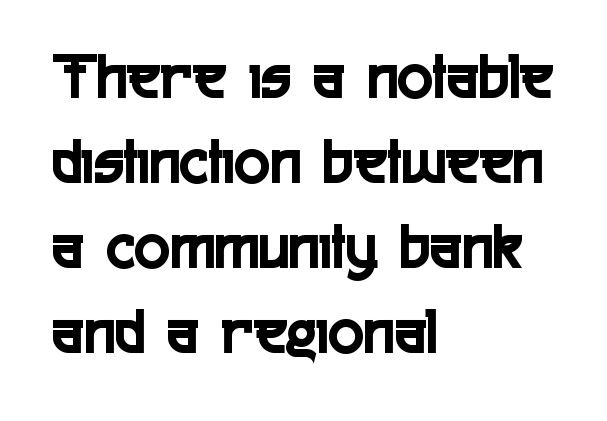
Q: Is the text italic (slanted)? A: No, it is upright.
Q: Is the typeface a serif or a sans-serif typeface? A: Sans-serif.
Q: Is the text underlined? A: No.
Q: How is the paragraph aligned? A: Left-aligned.
Q: Is the spacing between letters normal or unusually wide? A: Normal.
Q: Is the spacing between lines tight, normal or loose? A: Normal.
Q: Width (condensed, normal, or wide)? A: Condensed.
Q: x-height? A: Medium.
Q: Monospaced? A: No.
